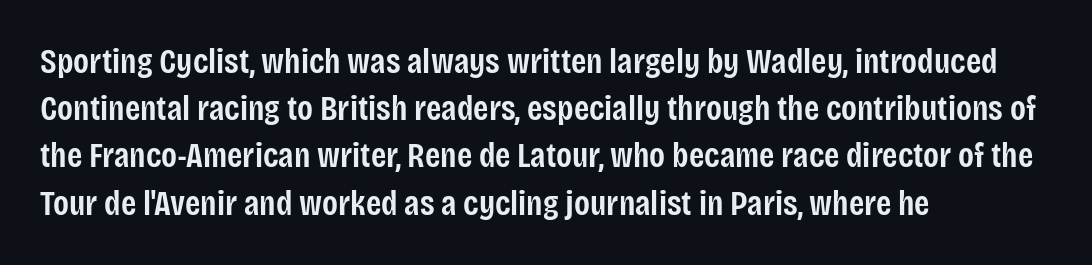
Q: Is the text bold? A: Semi-bold.
Q: Is the text italic (slanted)? A: No, it is upright.
Q: Is the typeface a serif or a sans-serif typeface? A: Sans-serif.
Q: Is the text underlined? A: No.
Q: How is the paragraph aligned? A: Left-aligned.
Q: Is the spacing between letters normal or unusually wide? A: Normal.
Q: Is the spacing between lines tight, normal or loose? A: Normal.
Q: Width (condensed, normal, or wide)? A: Condensed.
Q: Stroke contrast? A: Low.
Q: x-height? A: Large.
Q: Monospaced? A: No.
